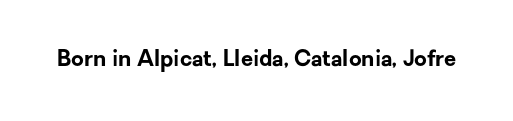
The image shows 22 px bold type, upright; set normal letter spacing, not underlined.
